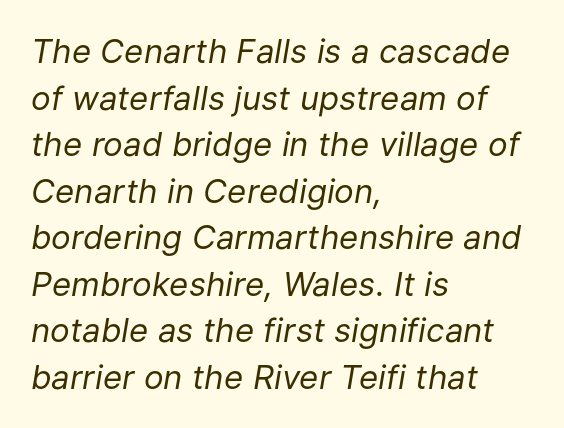
Q: Is the text bold? A: No.
Q: Is the text italic (slanted)? A: Yes, it leans right by about 9 degrees.
Q: Is the text underlined? A: No.
Q: How is the paragraph aligned? A: Left-aligned.
Q: Is the spacing between letters normal or unusually wide? A: Normal.
Q: Is the spacing between lines tight, normal or loose? A: Normal.
Q: Width (condensed, normal, or wide)? A: Normal.
Q: Stroke contrast? A: Low.
Q: x-height? A: Medium.
Q: Monospaced? A: No.
